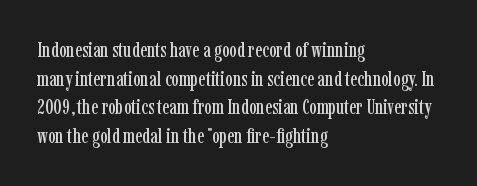
{"italic": "no", "underline": "no", "align": "left", "line_spacing": "normal", "line_spacing_ratio": 1.36, "letter_spacing": "normal", "letter_spacing_em": 0.0, "glyph_px": 21}
